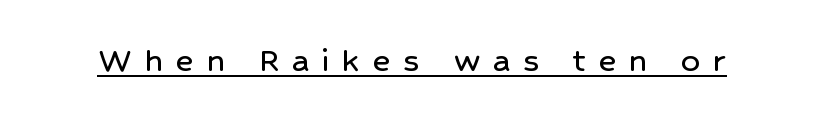
Q: Is the text italic (slanted)? A: No, it is upright.
Q: Is the typeface a serif or a sans-serif typeface? A: Sans-serif.
Q: Is the text underlined? A: Yes.
Q: Is the spacing between letters normal or unusually wide? A: Unusually wide.
Q: Width (condensed, normal, or wide)? A: Normal.
Q: Stroke contrast? A: Low.
Q: x-height? A: Medium.
Q: Monospaced? A: No.
